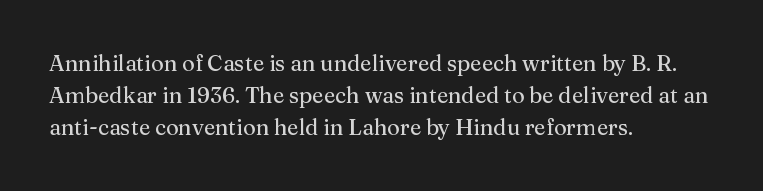
Q: Is the text bold? A: No.
Q: Is the text italic (slanted)? A: No, it is upright.
Q: Is the text underlined? A: No.
Q: How is the paragraph aligned? A: Left-aligned.
Q: Is the spacing between letters normal or unusually wide? A: Normal.
Q: Is the spacing between lines tight, normal or loose? A: Normal.
